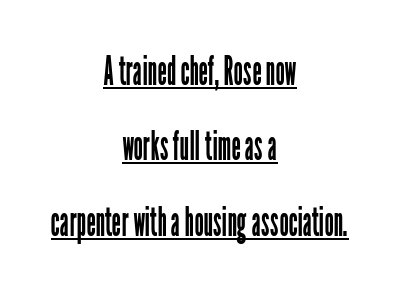
Tracking here is standard; glyphs follow each other at the usual distance. Reading down the block, each line starts at a different indent, mirrored at its end. This is underlined copy, the kind a proofreader might mark for attention. You can tell from the bare stems that sans-serif type was used. Note the varied advance widths — an 'i' is clearly narrower than an 'm'. Counters stay open thanks to moderate or lighter strokes.
